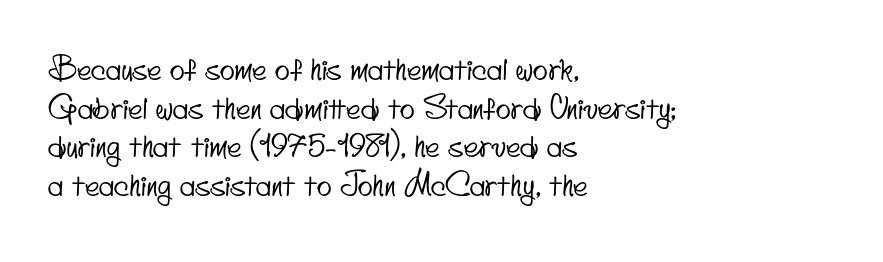
A clean baseline with only descenders dipping below it. The type family on display is of the sans-serif kind. The rendering uses natural spacing where letterforms have individual widths. Quick note: interline space is typical. Layout note: lines flush left. How are the letters spaced? Ordinarily, with no added tracking.
